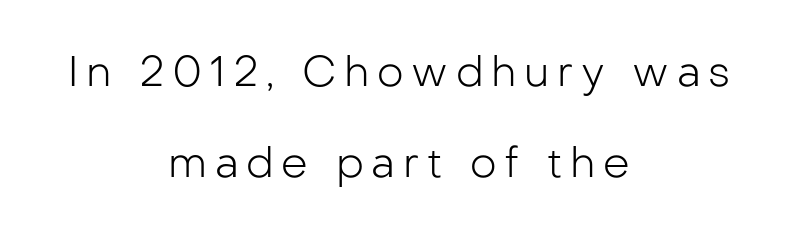
The image shows 42 px light sans-serif type, upright; set centered, loose line spacing (2.17x), not underlined; low stroke contrast and a medium x-height.
